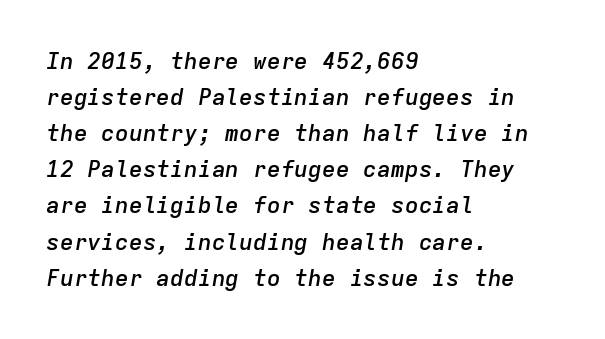
Q: Is the text bold? A: Semi-bold.
Q: Is the text italic (slanted)? A: Yes, it leans right by about 9 degrees.
Q: Is the text underlined? A: No.
Q: How is the paragraph aligned? A: Left-aligned.
Q: Is the spacing between letters normal or unusually wide? A: Normal.
Q: Is the spacing between lines tight, normal or loose? A: Normal.
